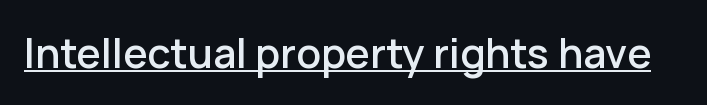
Tracking value appears to be zero — textbook default spacing. Rendered with straight, roman letterforms. Is this a fixed-width face? No — the glyphs have proportional, varying widths. The typesetter has applied underlining to the passage shown.
